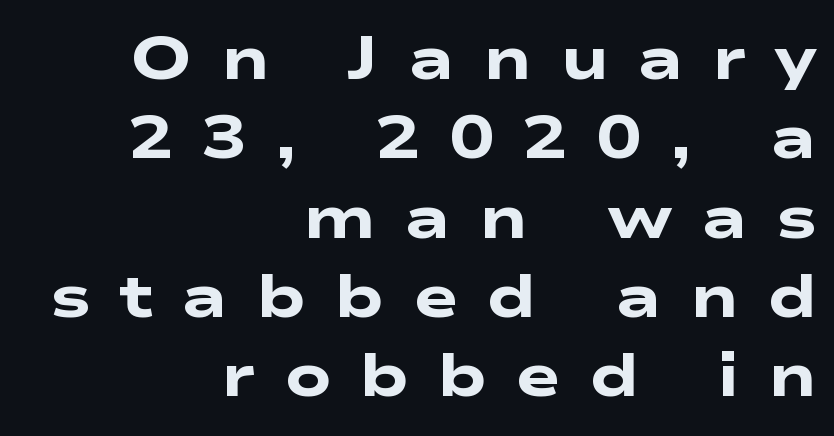
The image shows 61 px heavy, wide sans-serif type; set right-aligned, normal line spacing (1.3x), unusually wide letter spacing (+0.46 em), not underlined; low stroke contrast and a medium x-height.
